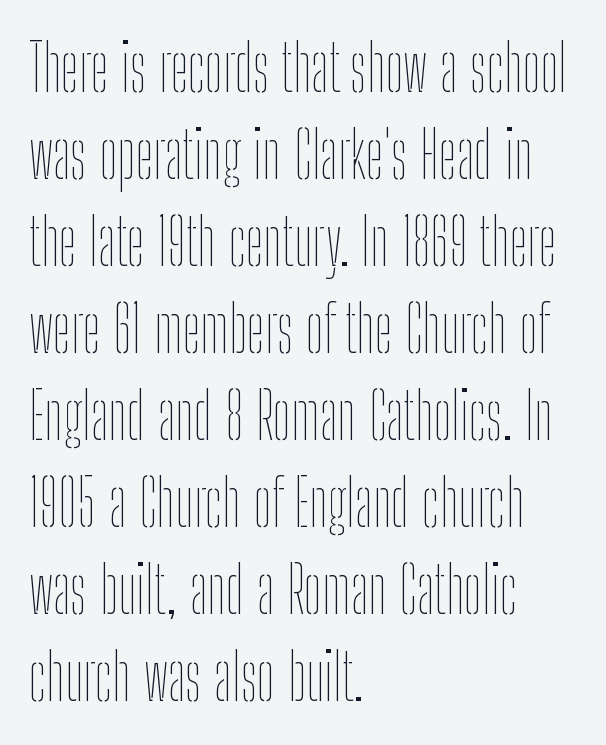
The image shows 64 px thin, condensed type, upright; set left-aligned, normal line spacing (1.36x), normal letter spacing, not underlined; low stroke contrast and a medium x-height.
